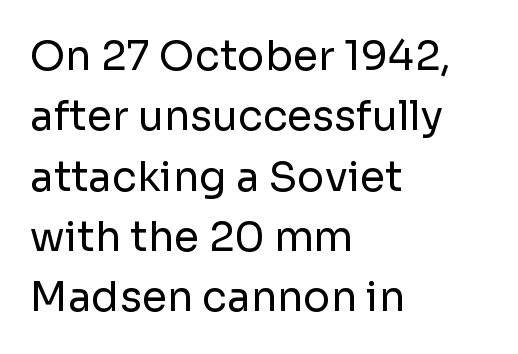
Vertical strokes here are truly vertical. Decoration check: the copy has no underline. The line-height multiplier appears to be the usual default. Each word holds together tightly as a unit, with standard inter-letter gaps.
